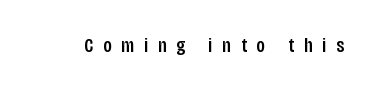
{"italic": "no", "underline": "no", "letter_spacing": "wide", "letter_spacing_em": 0.47, "glyph_px": 21}
